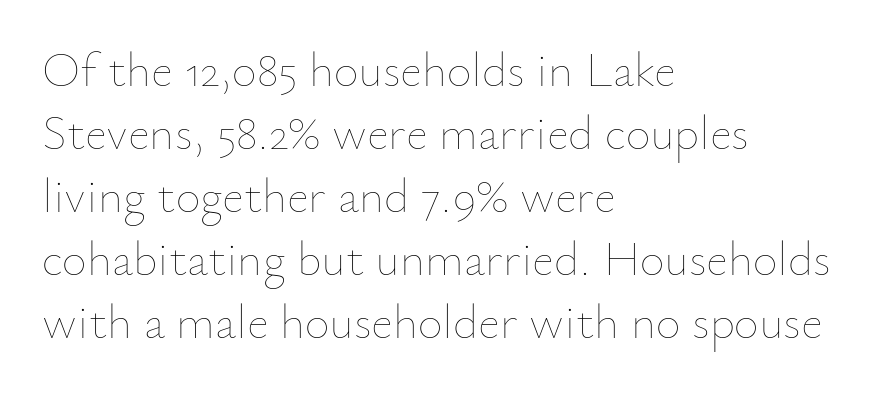
{"italic": "no", "bold": "no", "weight": "thin", "width": "normal", "stroke_contrast": "low", "x_height": "small", "monospaced": "no", "underline": "no", "align": "left", "line_spacing": "normal", "line_spacing_ratio": 1.31, "letter_spacing": "normal", "letter_spacing_em": 0.0, "glyph_px": 48}
